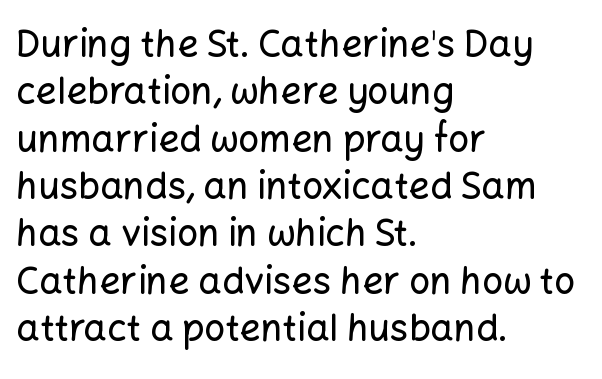
Q: Is the text italic (slanted)? A: No, it is upright.
Q: Is the typeface a serif or a sans-serif typeface? A: Sans-serif.
Q: Is the text underlined? A: No.
Q: How is the paragraph aligned? A: Left-aligned.
Q: Is the spacing between letters normal or unusually wide? A: Normal.
Q: Is the spacing between lines tight, normal or loose? A: Normal.
Q: Width (condensed, normal, or wide)? A: Normal.
Q: Stroke contrast? A: Low.
Q: x-height? A: Medium.
Q: Monospaced? A: No.
